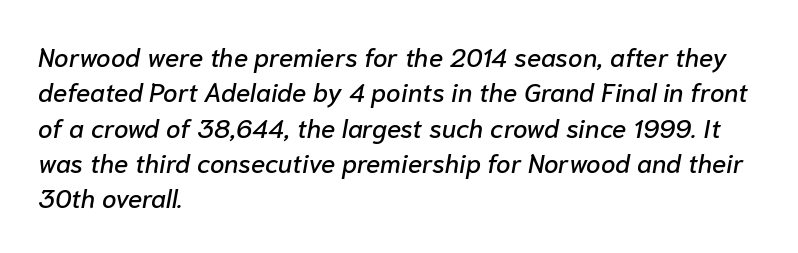
Q: Is the text italic (slanted)? A: Yes, it leans right by about 10 degrees.
Q: Is the text underlined? A: No.
Q: How is the paragraph aligned? A: Left-aligned.
Q: Is the spacing between letters normal or unusually wide? A: Normal.
Q: Is the spacing between lines tight, normal or loose? A: Normal.
